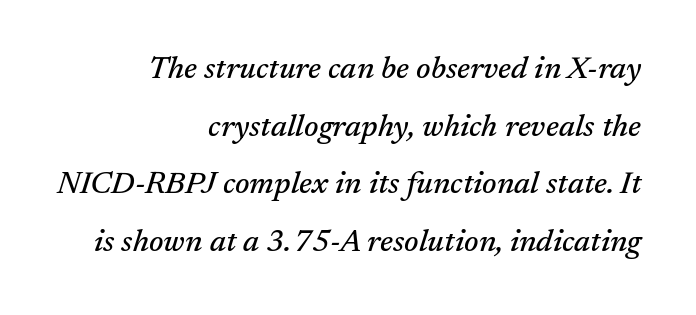
The image shows 31 px serif type, italic (leaning right); set right-aligned, line spacing 1.86x, normal letter spacing, not underlined; medium stroke contrast and a medium x-height.
